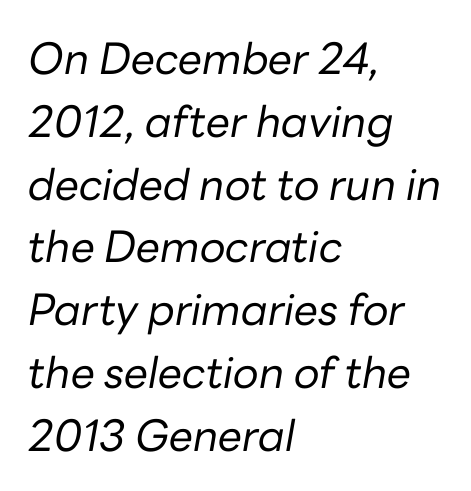
The image shows 43 px regular-weight type, italic (leaning right); set left-aligned, normal line spacing (1.46x), normal letter spacing, not underlined; low stroke contrast and a medium x-height.
